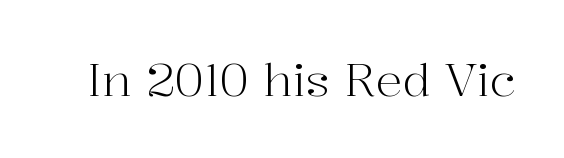
The image shows 45 px light serif type, upright; set normal letter spacing, not underlined; high stroke contrast and a medium x-height.
